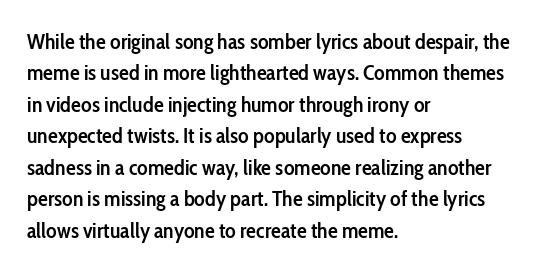
The image shows 22 px text type, upright; set left-aligned, normal line spacing (1.43x), normal letter spacing, not underlined.
